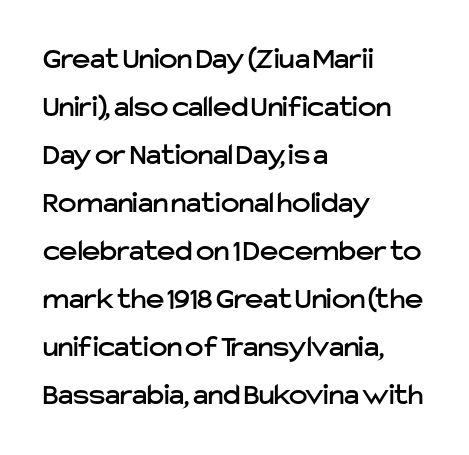
{"serif": "no", "italic": "no", "width": "normal", "stroke_contrast": "low", "x_height": "medium", "monospaced": "no", "underline": "no", "align": "left", "line_spacing": "normal", "line_spacing_ratio": 1.55, "letter_spacing": "normal", "letter_spacing_em": 0.0, "glyph_px": 31}
